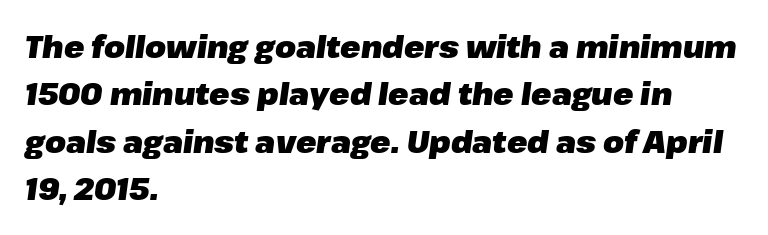
Q: Is the text bold? A: Yes.
Q: Is the text italic (slanted)? A: Yes, it leans right by about 8 degrees.
Q: Is the text underlined? A: No.
Q: How is the paragraph aligned? A: Left-aligned.
Q: Is the spacing between letters normal or unusually wide? A: Normal.
Q: Is the spacing between lines tight, normal or loose? A: Normal.
Q: Width (condensed, normal, or wide)? A: Normal.
Q: Stroke contrast? A: Low.
Q: x-height? A: Medium.
Q: Monospaced? A: No.
